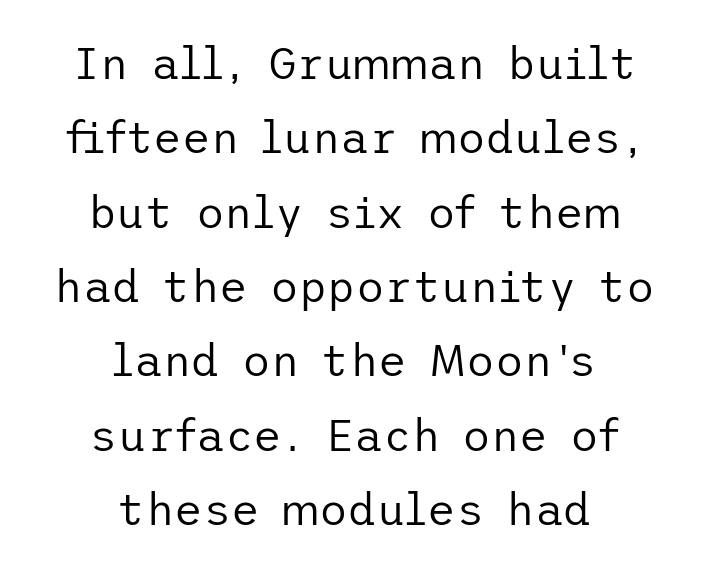
{"serif": "no", "italic": "no", "bold": "no", "weight": "regular", "width": "normal", "stroke_contrast": "low", "x_height": "medium", "underline": "no", "align": "center", "line_spacing": "normal", "line_spacing_ratio": 1.69, "letter_spacing": "normal", "letter_spacing_em": 0.0, "glyph_px": 44}
